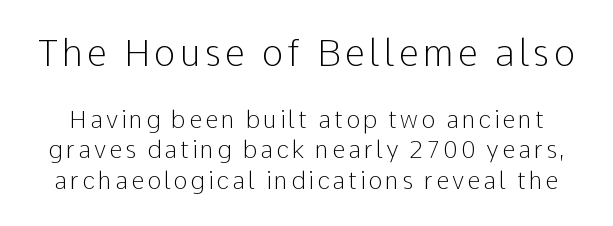
Q: Is the text bold? A: No.
Q: Is the text italic (slanted)? A: No, it is upright.
Q: Is the typeface a serif or a sans-serif typeface? A: Sans-serif.
Q: Is the text underlined? A: No.
Q: Is the spacing between lines tight, normal or loose? A: Normal.
Q: Which block of text is set in a larger size, the first (top) or the second (bottom)? A: The first (top) one.
Q: Width (condensed, normal, or wide)? A: Normal.
Q: Stroke contrast? A: Low.
Q: x-height? A: Medium.
Q: Monospaced? A: No.
